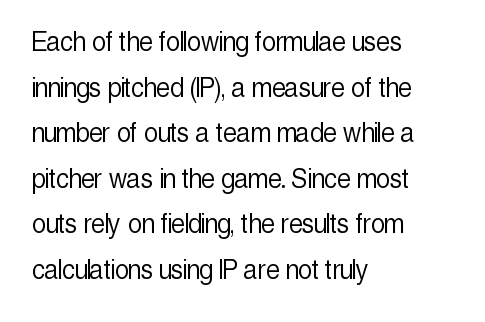
This sample is left-justified, so line endings fall wherever the words run out. The letterforms sit shoulder to shoulder at normal distance. Grotesque or geometric, the face here clearly has no serifs. Here the designer chose a conventional face with non-uniform glyph widths. Posture: straight, roman, zero tilt.
